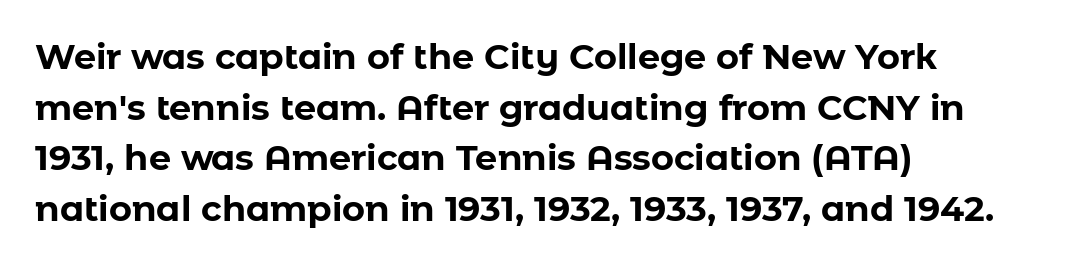
Between one letter and the next there's only the usual sliver of space. A roman cut, with each character standing at attention. The zone under the glyphs is completely vacant. Does the weight exceed regular? Yes, all the way to bold. Layout note: lines flush left. Each letter's strokes conclude bluntly, with no projecting serifs.
